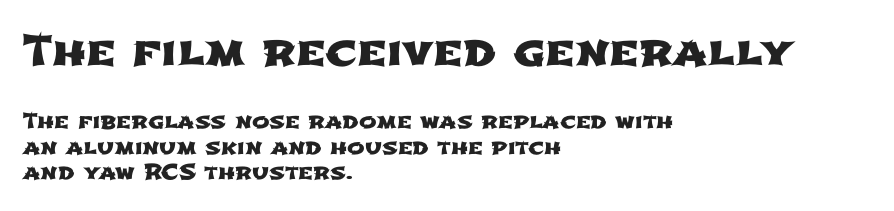
{"serif": "no", "width": "wide", "stroke_contrast": "low", "x_height": "medium", "monospaced": "no", "underline": "no", "align": "left", "line_spacing_ratio": 1.21, "letter_spacing": "normal", "letter_spacing_em": 0.0, "larger_block": "first", "size_ratio": 2.0, "glyph_px": 42}
